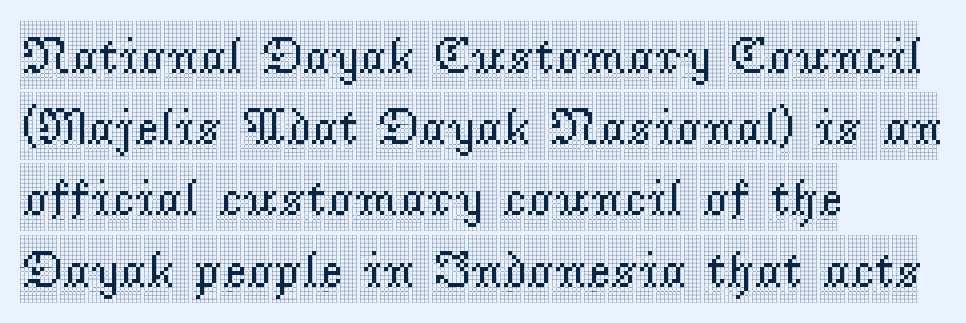
The image shows 52 px condensed serif type, upright; set left-aligned, normal line spacing (1.37x), normal letter spacing, not underlined; a large x-height.
